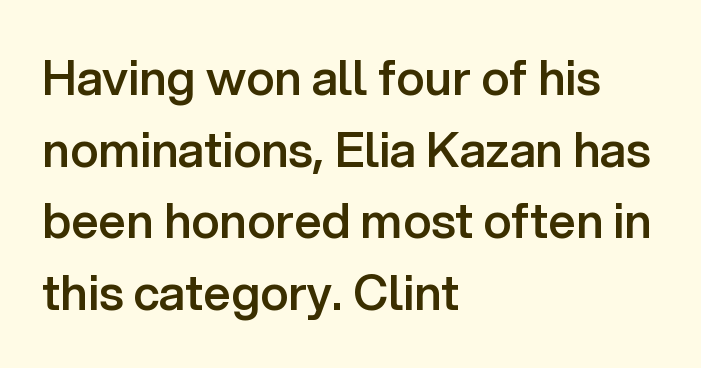
Are there feet on the stems? There aren't — it's a sans. Summary of vertical rhythm: regular, with standard interline spacing. Do the characters align in a grid? No, the font is proportional. The passage shown has conventional tracking throughout. Where is the straight margin? On the left.
